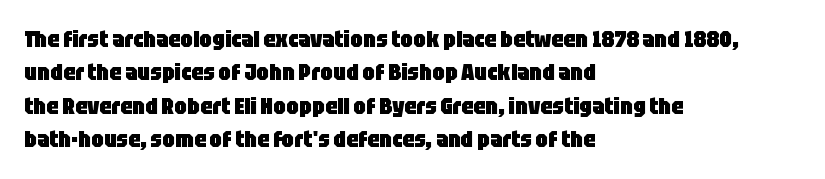
The image shows 23 px bold type, upright; set left-aligned, normal line spacing (1.45x), normal letter spacing, not underlined.
